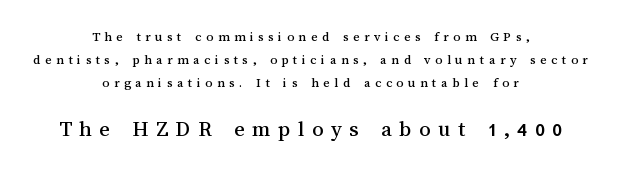
The image shows 23 px text type, upright; set centered, normal line spacing (1.65x), unusually wide letter spacing (+0.32 em), not underlined; the second (bottom) block is 1.64x larger.
